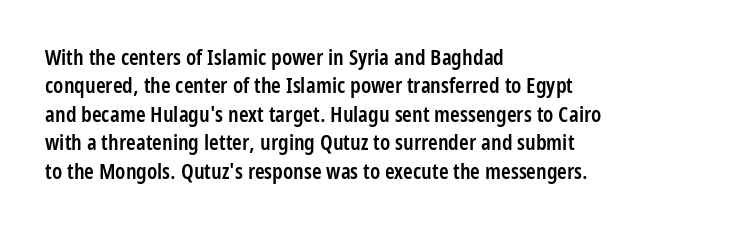
{"italic": "no", "bold": "semi", "underline": "no", "align": "left", "line_spacing": "normal", "line_spacing_ratio": 1.29, "letter_spacing": "normal", "letter_spacing_em": 0.0, "glyph_px": 22}
